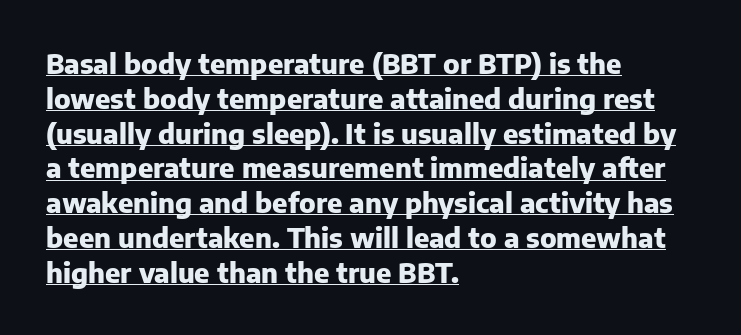
The letters are bold, with thick, heavy strokes. The paragraph has a hard left edge and a soft right edge. Honestly, the underline is the first thing you notice here. Every character sits straight up, as roman type does. Compared with typical paragraphs, the rows here are spaced about the same. How are the letters spaced? Ordinarily, with no added tracking.
